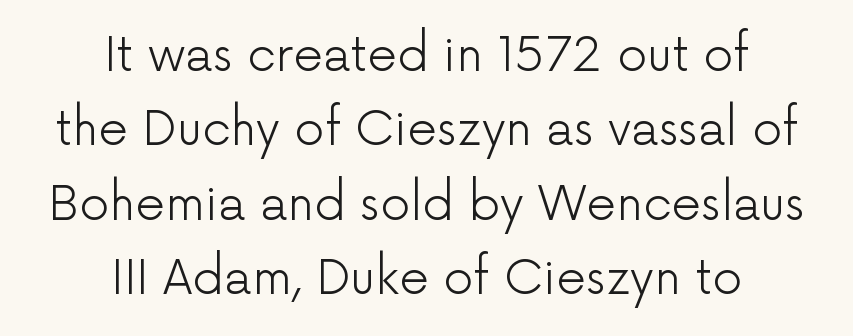
The image shows 47 px light sans-serif type, upright; set centered, normal line spacing (1.58x), normal letter spacing, not underlined; low stroke contrast and a medium x-height.
